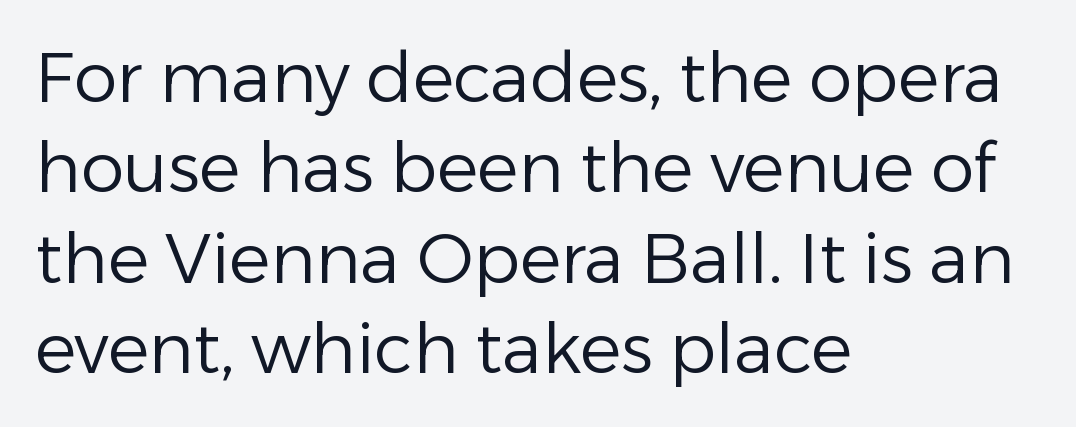
The image shows 69 px regular-weight sans-serif type, upright; set left-aligned, normal line spacing (1.31x), normal letter spacing, not underlined; low stroke contrast and a medium x-height.
